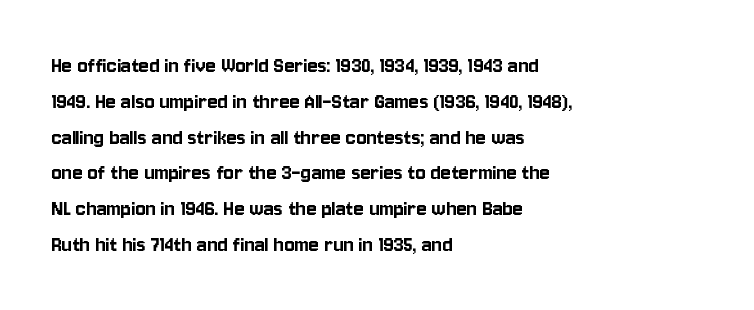
The image shows 24 px text type, upright; set left-aligned, normal line spacing (1.49x), normal letter spacing, not underlined.
